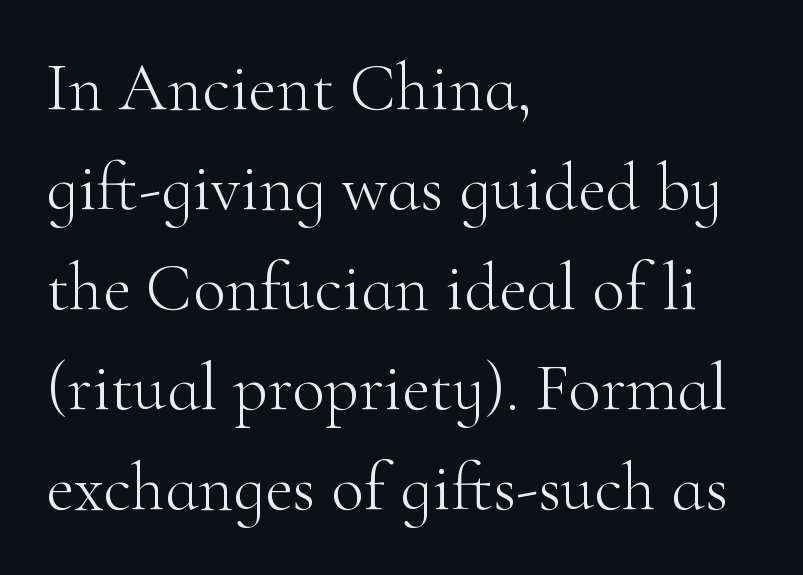
The image shows 68 px light serif type, upright; set left-aligned, normal line spacing (1.47x), normal letter spacing, not underlined; high stroke contrast and a small x-height.
